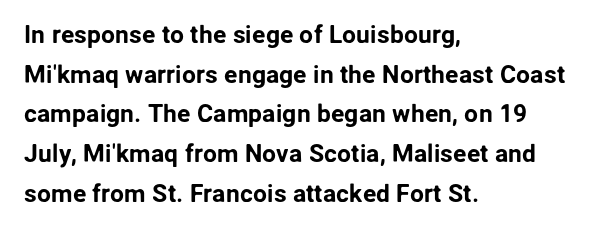
Words appear dense and cohesive because spacing is normal. Italic? Not at all — the glyphs are vertical. Horizontally, the lines are justified to the leading edge only. Leading matches the norm, producing a regular column. Each row of text sits above clean, open space.
